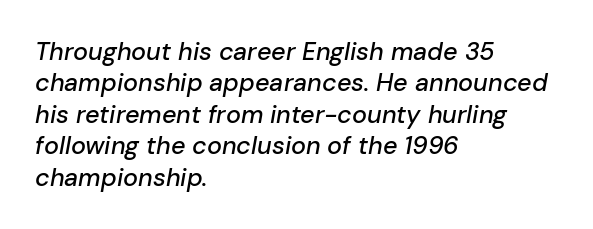
The zone under the glyphs is completely vacant. The ragged edge is on the right, which tells us the setting is flush left. Standard letterfit; no display-style spreading of the glyphs. The rows are spaced the way most documents space them. An italicized treatment has been applied to the whole sample.
